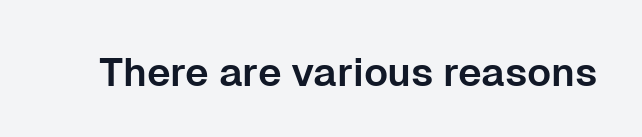
Every stem runs plumb, perpendicular to the baseline. The foot of each line stays bare and open. Here the designer chose a conventional face with non-uniform glyph widths. This rendering leaves character spacing at its baseline value.
